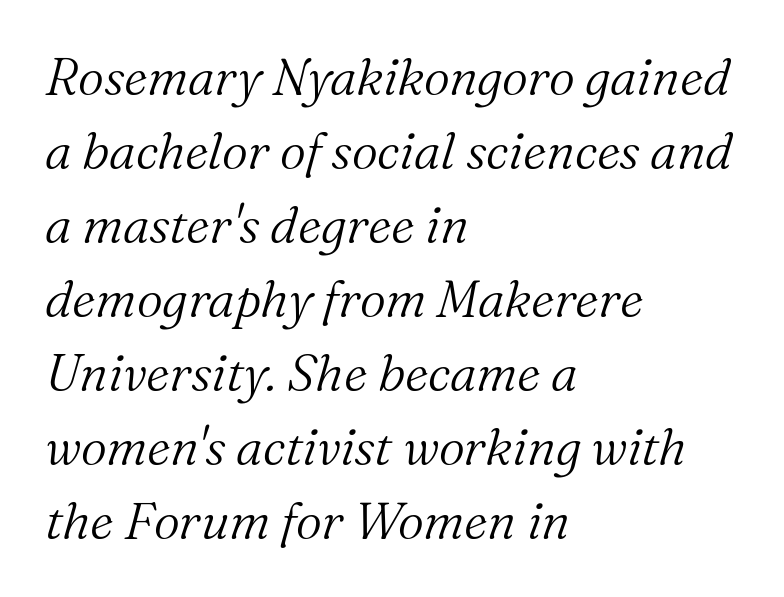
In CSS terms this would be text-align: left. The strokes are not fattened; the text isn't bold. The passage shown is typed in a proportional face where columns would drift. Line spacing here is normal. Descenders are the only things crossing below the line. Look at the bottom of the vertical strokes: they flare into serifs here.
